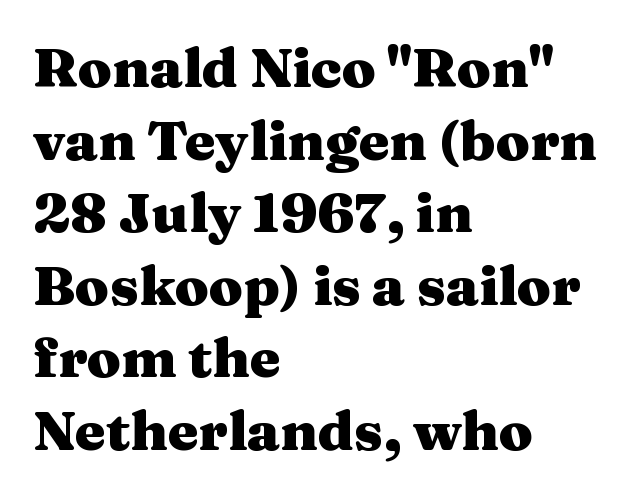
The image shows 55 px heavy, wide serif type, upright; set left-aligned, normal line spacing (1.32x), normal letter spacing, not underlined; medium stroke contrast and a medium x-height.
